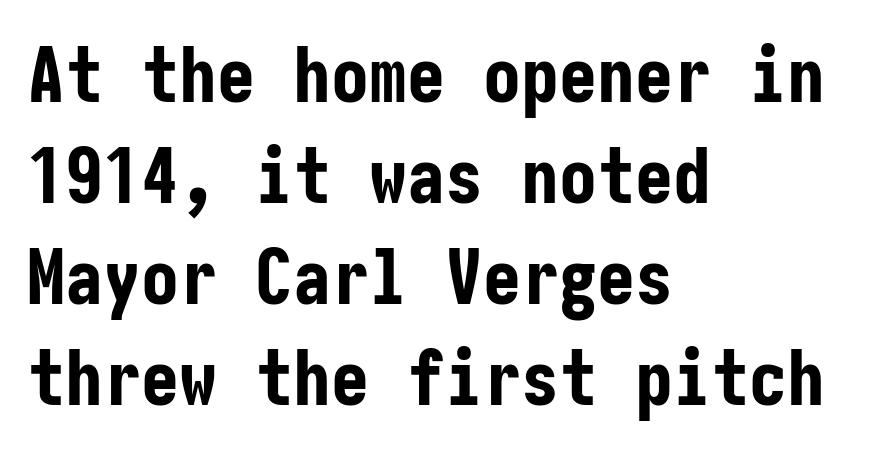
Glance below the letters and you will spot only blank space. This is roman type, the default non-slanted kind. Regarding leading, the lines here are spaced in the standard way. A dark, heavy texture on the line: the type is bold.
